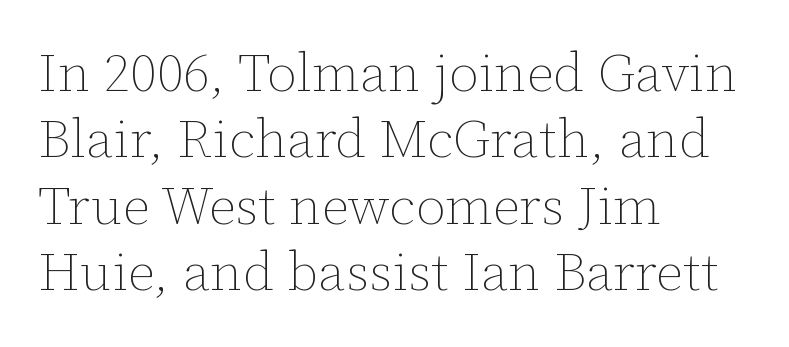
The image shows 54 px thin type, upright; set left-aligned, line spacing 1.23x, normal letter spacing, not underlined; low stroke contrast and a medium x-height.
